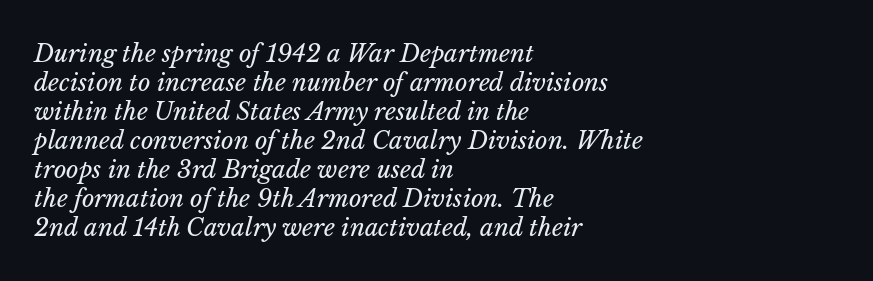
The image shows 24 px text type, italic (leaning right); set left-aligned, line spacing 1.21x, normal letter spacing, not underlined.
